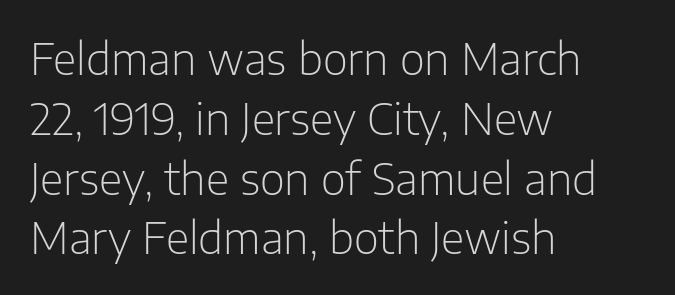
Heft: none added — not bold. The face used here is rendered with its standard letterfit. Observe the absence of serifs on each vertical stroke in this sample. The area under the type is left untouched. Here the designer chose a conventional face with non-uniform glyph widths.
